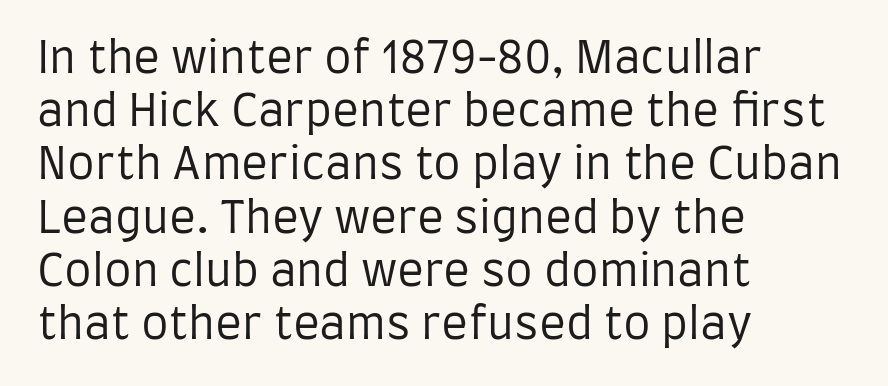
{"serif": "no", "italic": "no", "bold": "no", "weight": "regular", "width": "condensed", "stroke_contrast": "low", "x_height": "large", "monospaced": "no", "underline": "no", "align": "left", "line_spacing_ratio": 1.21, "letter_spacing": "normal", "letter_spacing_em": 0.0, "glyph_px": 44}
